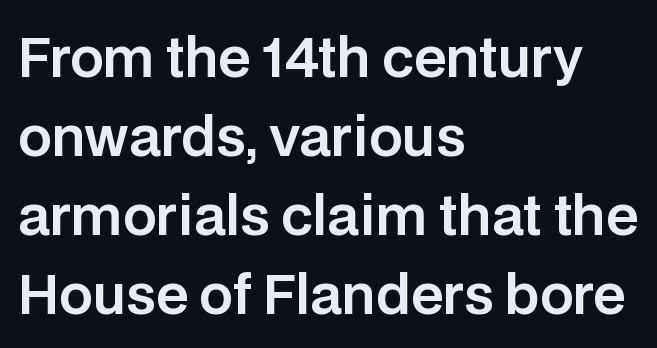
The image shows 53 px sans-serif type, upright; set left-aligned, normal line spacing (1.49x), normal letter spacing, not underlined; low stroke contrast and a large x-height.
